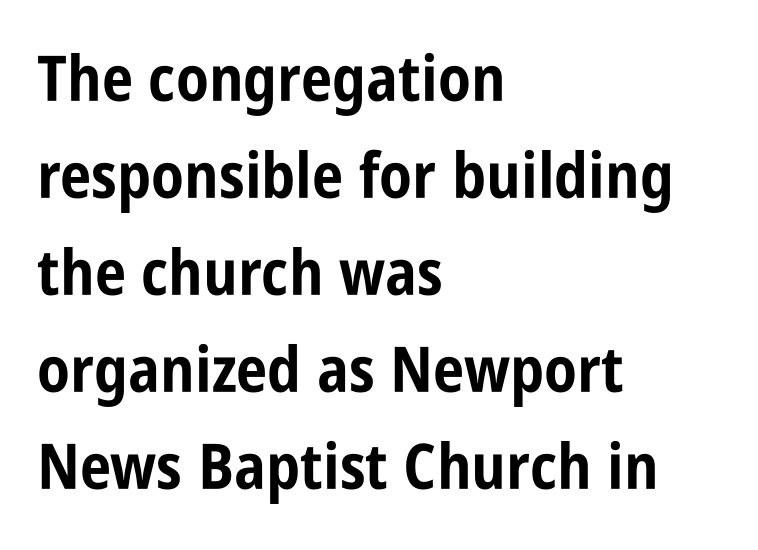
The image shows 63 px bold, condensed sans-serif type, upright; set left-aligned, normal line spacing (1.54x), normal letter spacing, not underlined; low stroke contrast and a large x-height.
